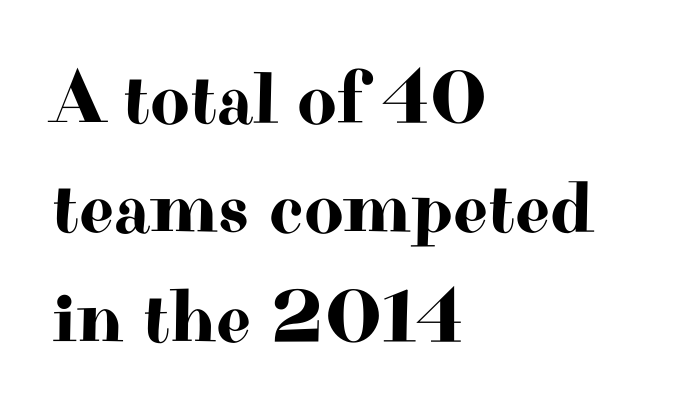
Q: Is the text italic (slanted)? A: No, it is upright.
Q: Is the typeface a serif or a sans-serif typeface? A: Serif.
Q: Is the text underlined? A: No.
Q: How is the paragraph aligned? A: Left-aligned.
Q: Is the spacing between letters normal or unusually wide? A: Normal.
Q: Is the spacing between lines tight, normal or loose? A: Normal.
Q: Width (condensed, normal, or wide)? A: Wide.
Q: Stroke contrast? A: High.
Q: x-height? A: Small.
Q: Monospaced? A: No.
